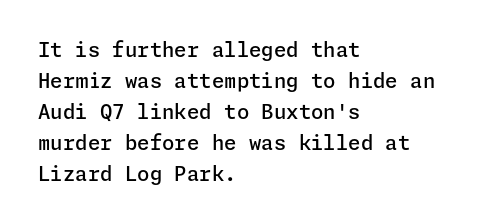
Q: Is the text bold? A: Semi-bold.
Q: Is the text italic (slanted)? A: No, it is upright.
Q: Is the text underlined? A: No.
Q: How is the paragraph aligned? A: Left-aligned.
Q: Is the spacing between letters normal or unusually wide? A: Normal.
Q: Is the spacing between lines tight, normal or loose? A: Normal.
